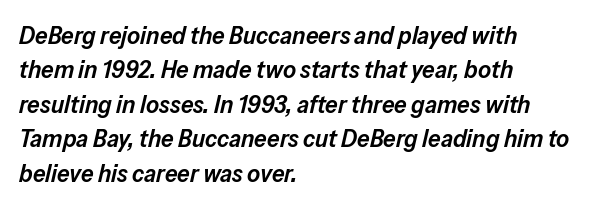
The image shows 25 px text type, italic (leaning right); set left-aligned, normal line spacing (1.38x), normal letter spacing, not underlined.
